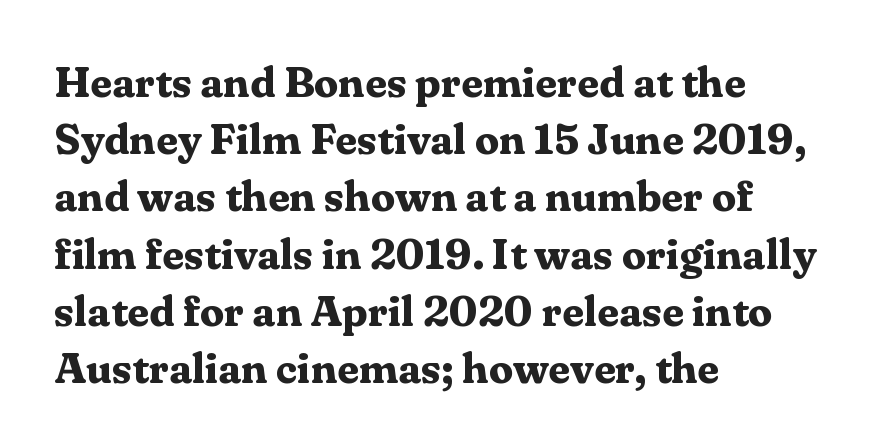
{"serif": "yes", "italic": "no", "bold": "yes", "weight": "bold", "width": "normal", "stroke_contrast": "medium", "x_height": "medium", "monospaced": "no", "underline": "no", "align": "left", "line_spacing": "normal", "line_spacing_ratio": 1.33, "letter_spacing": "normal", "letter_spacing_em": 0.0, "glyph_px": 43}
